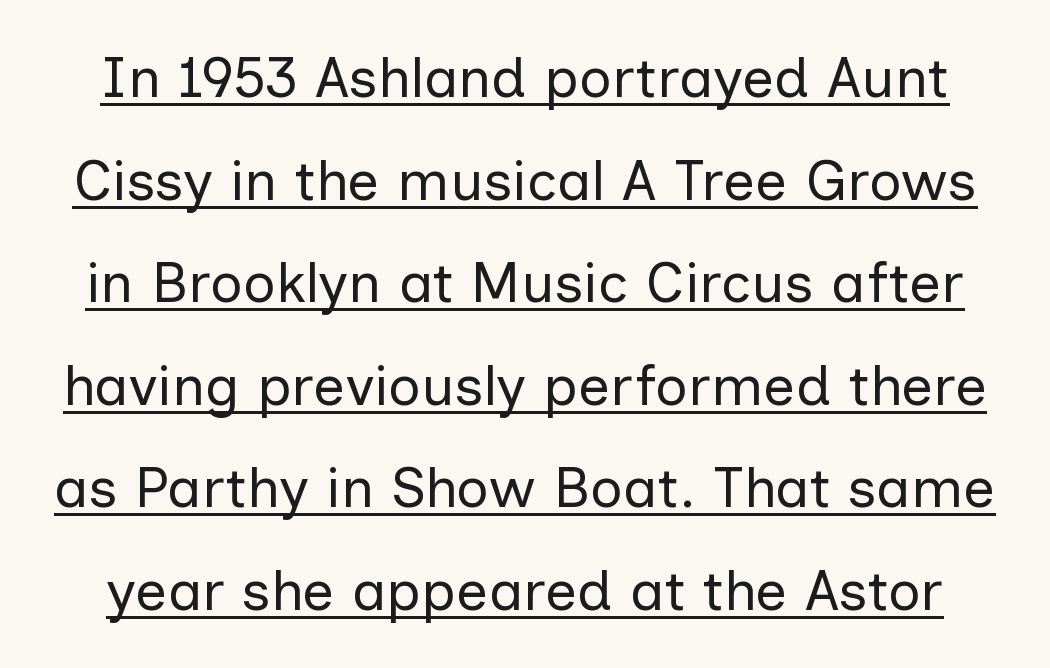
The image shows 57 px regular-weight sans-serif type, upright; set line spacing 1.8x, normal letter spacing, underlined; low stroke contrast and a medium x-height.
